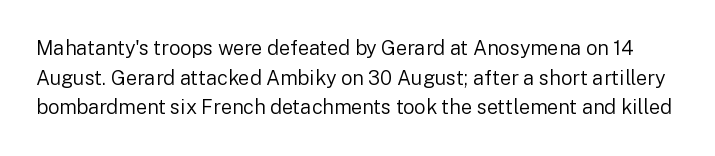
Rendered with straight, roman letterforms. A light-to-regular cut is what we see here. In terms of letterspacing, this is plain default setting. Only glyphs here, with clear space below each row.
